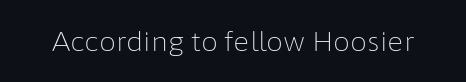
Has an underline been added? It has not. The type is set solid horizontally, with unmodified tracking. The characters are drawn with everyday or finer stroke widths. Every character sits straight up, as roman type does.
